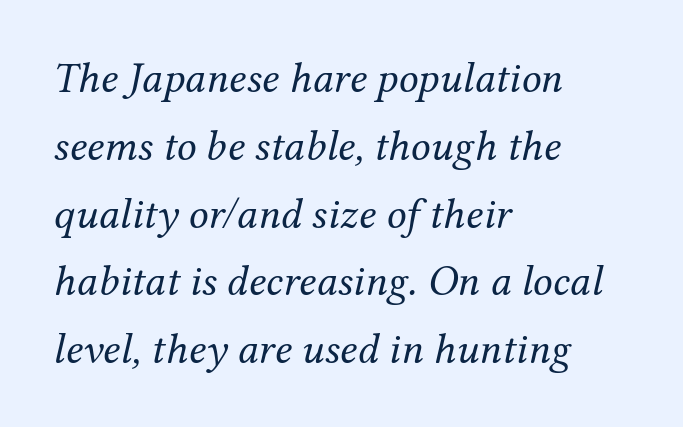
Serifs: yes, visible at the terminals of the letterforms. Students, note that the glyphs here touch the page at normal intervals. A typesetter would call this proportional, since set widths differ per character. Designer's note — italics engaged.
